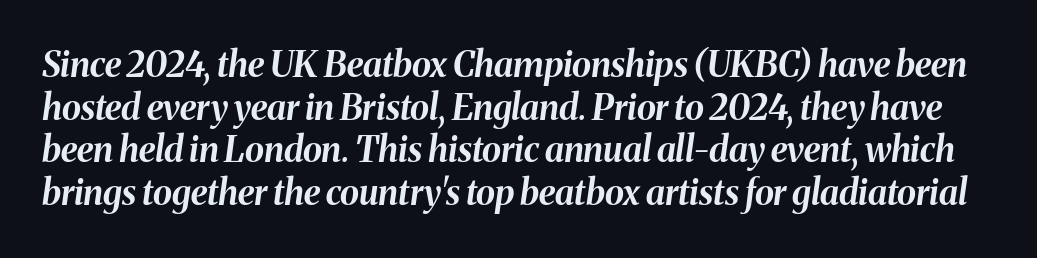
The image shows 35 px bold type, italic (leaning right); set line spacing 1.22x, normal letter spacing, not underlined; medium stroke contrast and a medium x-height.
